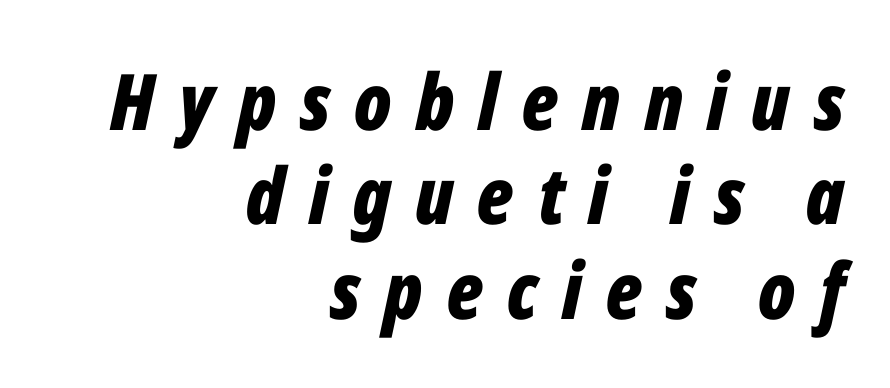
The image shows 78 px bold, condensed type, italic (leaning right); set right-aligned, line spacing 1.21x, unusually wide letter spacing (+0.31 em), not underlined; low stroke contrast and a medium x-height.
